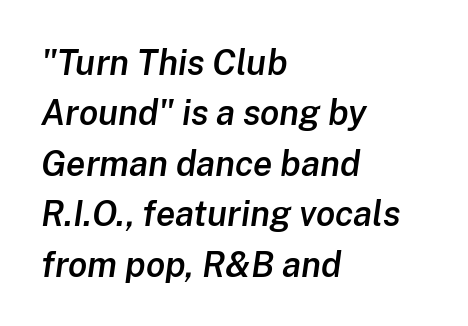
Students, note that the glyphs here touch the page at normal intervals. The typography opts for an oblique posture over an upright one. Heft: intermediate — a semibold. The paragraph has a hard left edge and a soft right edge. Quick note: underline off. The face used here is proportionally spaced, like ordinary book or web type.
